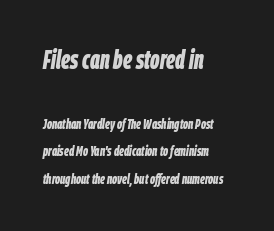
The image shows 26 px bold type, italic (leaning right); set left-aligned, loose line spacing (1.96x), normal letter spacing, not underlined; the first (top) block is 1.86x larger.
